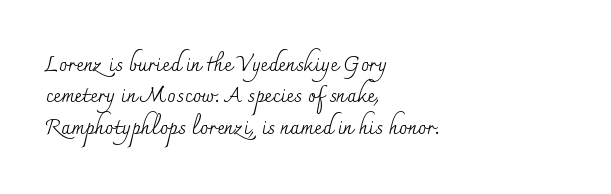
{"bold": "no", "underline": "no", "align": "left", "line_spacing": "normal", "line_spacing_ratio": 1.5, "letter_spacing": "normal", "letter_spacing_em": 0.0, "glyph_px": 21}
